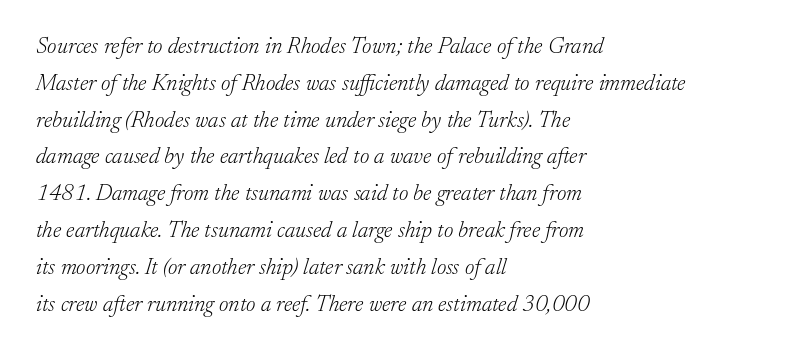
{"italic": "yes", "lean": "right", "slant_degrees": 17, "bold": "no", "underline": "no", "align": "left", "line_spacing": "normal", "line_spacing_ratio": 1.6, "letter_spacing": "normal", "letter_spacing_em": 0.0, "glyph_px": 23}
